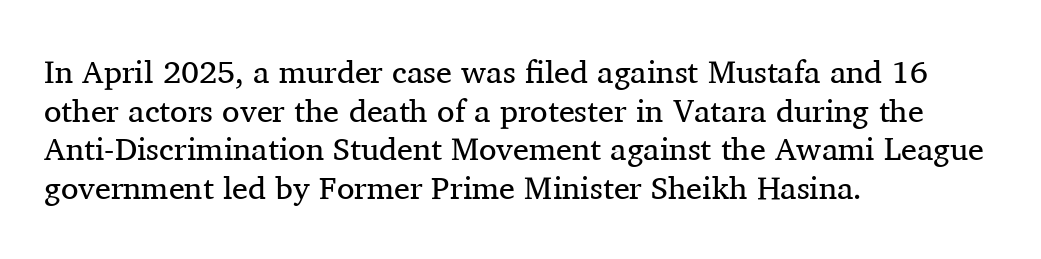
Q: Is the text bold? A: No.
Q: Is the text italic (slanted)? A: No, it is upright.
Q: Is the typeface a serif or a sans-serif typeface? A: Serif.
Q: Is the text underlined? A: No.
Q: How is the paragraph aligned? A: Left-aligned.
Q: Is the spacing between letters normal or unusually wide? A: Normal.
Q: Width (condensed, normal, or wide)? A: Normal.
Q: Stroke contrast? A: Medium.
Q: x-height? A: Medium.
Q: Monospaced? A: No.
